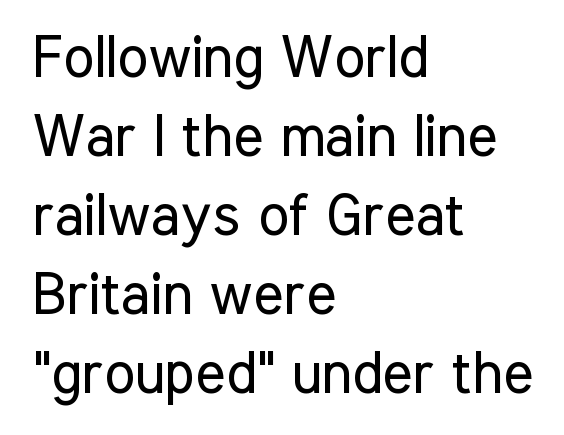
Compared with a typical body face, this is equally light or lighter still. The passage is arranged the way most books set body copy — flush left. The horizontal fit of the characters is conventional and even. Ordinary non-slanted type is in use.
